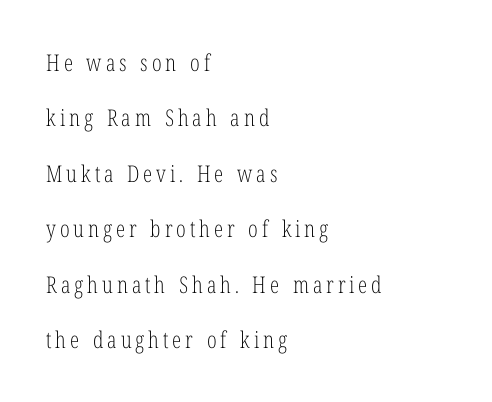
Q: Is the text bold? A: No.
Q: Is the text italic (slanted)? A: No, it is upright.
Q: Is the text underlined? A: No.
Q: How is the paragraph aligned? A: Left-aligned.
Q: Is the spacing between lines tight, normal or loose? A: Loose.
